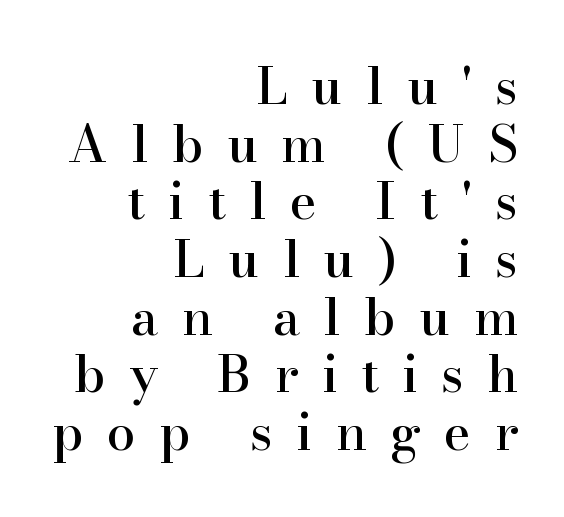
{"serif": "yes", "italic": "no", "width": "normal", "stroke_contrast": "high", "x_height": "small", "monospaced": "no", "underline": "no", "align": "right", "line_spacing": "tight", "line_spacing_ratio": 1.13, "letter_spacing": "wide", "letter_spacing_em": 0.46, "glyph_px": 51}
